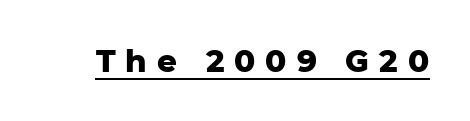
Q: Is the text bold? A: Yes.
Q: Is the text italic (slanted)? A: No, it is upright.
Q: Is the typeface a serif or a sans-serif typeface? A: Sans-serif.
Q: Is the text underlined? A: Yes.
Q: Is the spacing between letters normal or unusually wide? A: Unusually wide.
Q: Width (condensed, normal, or wide)? A: Normal.
Q: Stroke contrast? A: Low.
Q: x-height? A: Medium.
Q: Monospaced? A: No.
